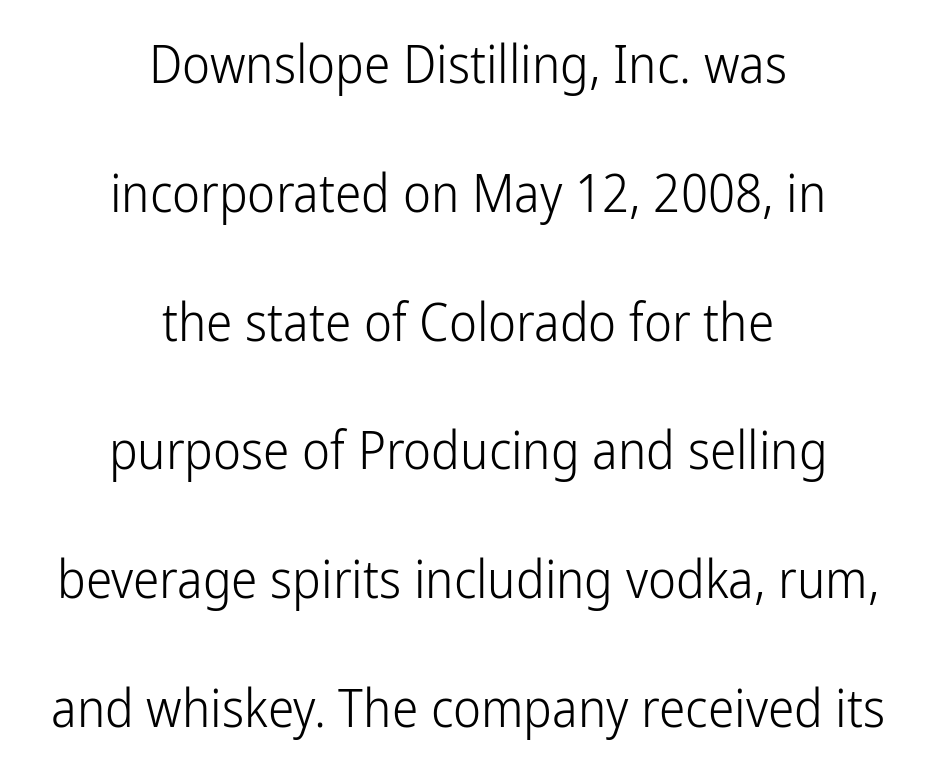
The font sits on the lighter half of the weight spectrum, regular included. A roman cut, with each character standing at attention. Observe the ordinary spacing: letters are neighbours, not strangers. Typographically, this falls in the sans-serif category. Line starts and ends both wander, symmetrically.
